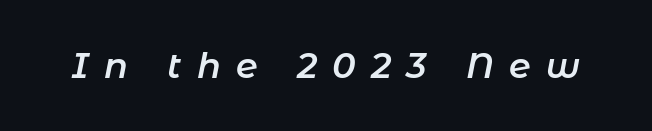
Q: Is the text bold? A: Semi-bold.
Q: Is the text italic (slanted)? A: Yes, it leans right by about 11 degrees.
Q: Is the text underlined? A: No.
Q: Is the spacing between letters normal or unusually wide? A: Unusually wide.
Q: Width (condensed, normal, or wide)? A: Normal.
Q: Stroke contrast? A: Low.
Q: x-height? A: Medium.
Q: Monospaced? A: No.
